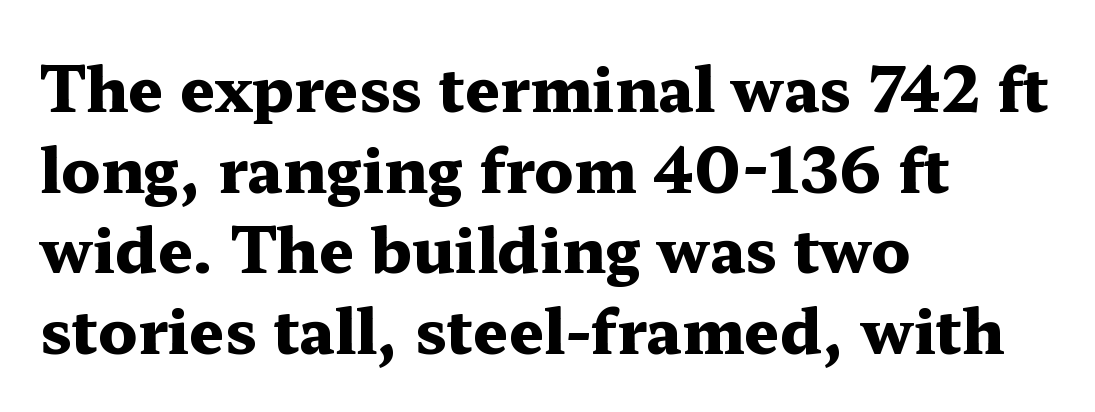
The rendering uses natural spacing where letterforms have individual widths. The passage shown is emphatically bold. The tracking reads as untouched default to a designer's eye. Quick note: not italic, upright.
